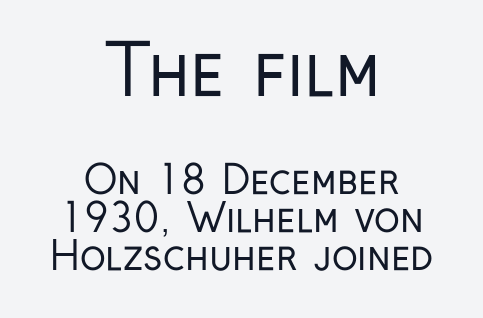
Q: Is the text bold? A: No.
Q: Is the text italic (slanted)? A: No, it is upright.
Q: Is the typeface a serif or a sans-serif typeface? A: Sans-serif.
Q: Is the text underlined? A: No.
Q: How is the paragraph aligned? A: Centered.
Q: Is the spacing between letters normal or unusually wide? A: Normal.
Q: Is the spacing between lines tight, normal or loose? A: Tight.
Q: Which block of text is set in a larger size, the first (top) or the second (bottom)? A: The first (top) one.
Q: Width (condensed, normal, or wide)? A: Condensed.
Q: Stroke contrast? A: Low.
Q: x-height? A: Medium.
Q: Monospaced? A: No.
